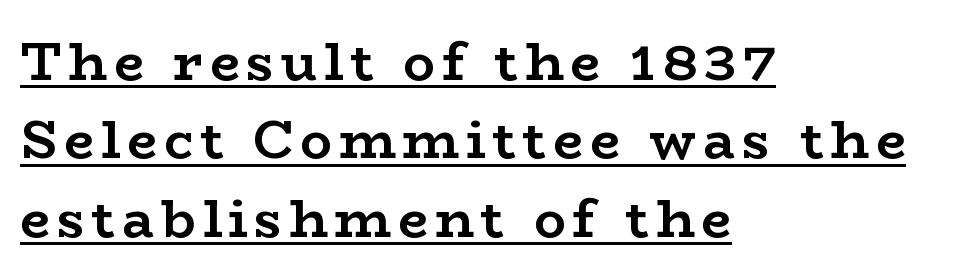
How would I describe the line gaps? Plain and ordinary. The passage is arranged the way most books set body copy — flush left. The axis of the letterforms is exactly vertical. A serif font was chosen for this passage.
